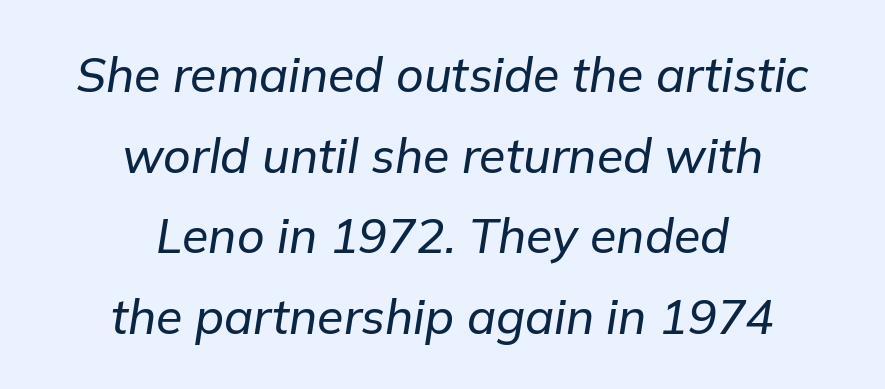
Q: Is the text italic (slanted)? A: Yes, it leans right by about 9 degrees.
Q: Is the text underlined? A: No.
Q: How is the paragraph aligned? A: Centered.
Q: Is the spacing between letters normal or unusually wide? A: Normal.
Q: Is the spacing between lines tight, normal or loose? A: Normal.
Q: Width (condensed, normal, or wide)? A: Normal.
Q: Stroke contrast? A: Low.
Q: x-height? A: Medium.
Q: Monospaced? A: No.
